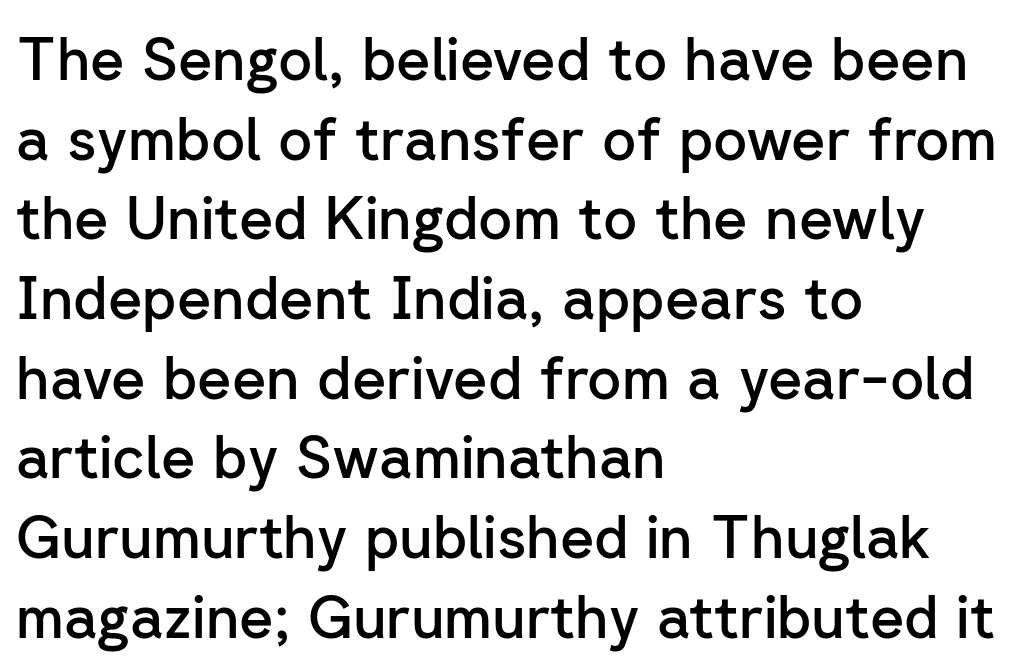
The image shows 59 px semibold sans-serif type, upright; set left-aligned, normal line spacing (1.35x), normal letter spacing, not underlined; low stroke contrast and a medium x-height.
